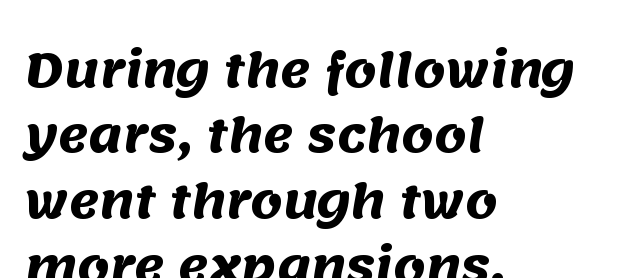
The image shows 46 px heavy sans-serif type; set left-aligned, normal line spacing (1.42x), normal letter spacing, not underlined; medium stroke contrast and a large x-height.
